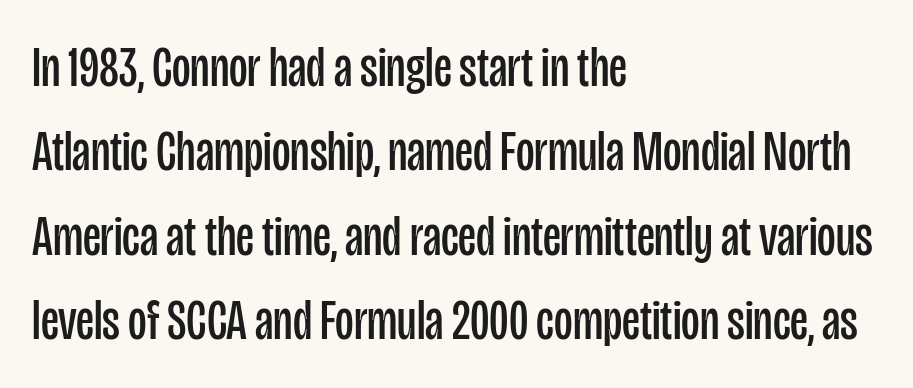
{"serif": "no", "italic": "no", "bold": "no", "weight": "regular", "width": "condensed", "stroke_contrast": "low", "x_height": "large", "monospaced": "no", "underline": "no", "align": "left", "line_spacing": "normal", "line_spacing_ratio": 1.48, "letter_spacing": "normal", "letter_spacing_em": 0.0, "glyph_px": 57}
